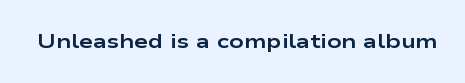
{"italic": "no", "bold": "yes", "underline": "no", "letter_spacing": "normal", "letter_spacing_em": 0.0, "glyph_px": 20}
